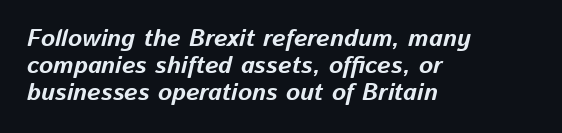
{"italic": "yes", "lean": "right", "slant_degrees": 13, "bold": "yes", "underline": "no", "align": "left", "line_spacing": "tight", "line_spacing_ratio": 1.12, "letter_spacing": "normal", "letter_spacing_em": 0.0, "glyph_px": 24}
